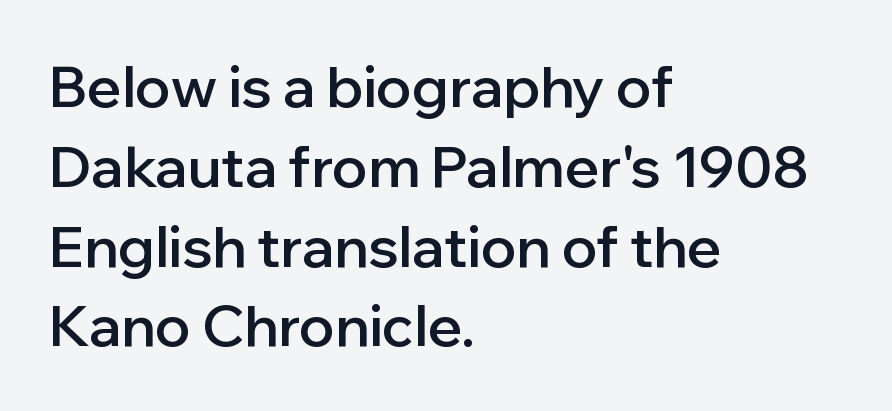
In CSS terms this would be text-align: left. A typesetter would call this proportional, since set widths differ per character. This is moderately heavy type, rendered in semibold. Stroke terminals: plain, sans-serif.
